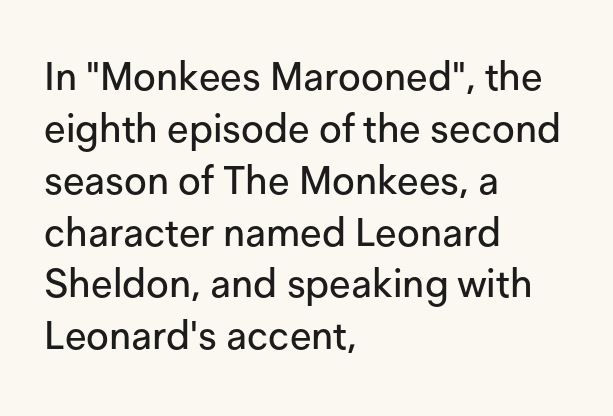
The image shows 39 px sans-serif type, upright; set left-aligned, normal line spacing (1.33x), normal letter spacing, not underlined; low stroke contrast and a medium x-height.
